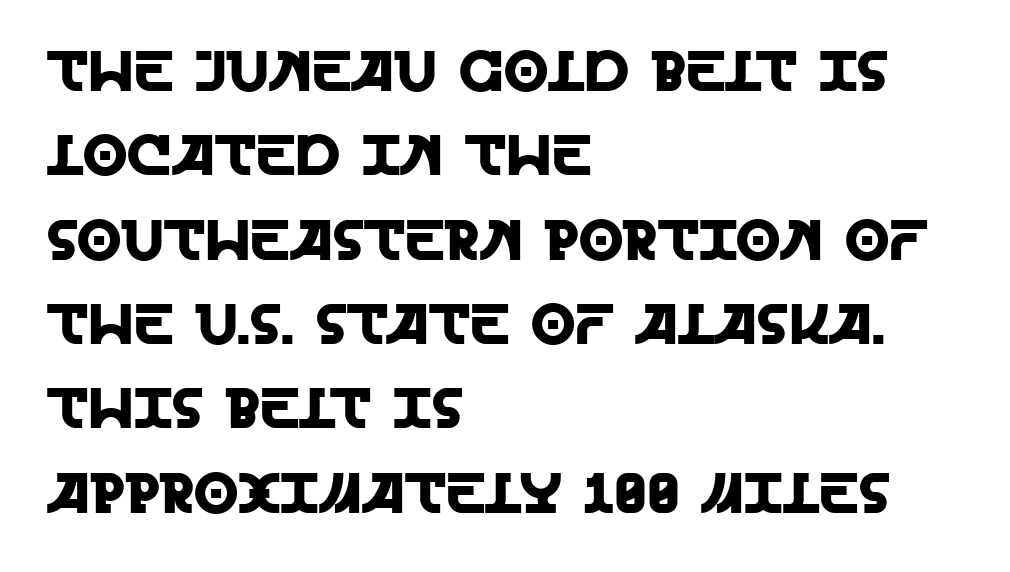
The image shows 57 px sans-serif type, upright; set left-aligned, normal line spacing (1.48x), normal letter spacing, not underlined; a large x-height.
